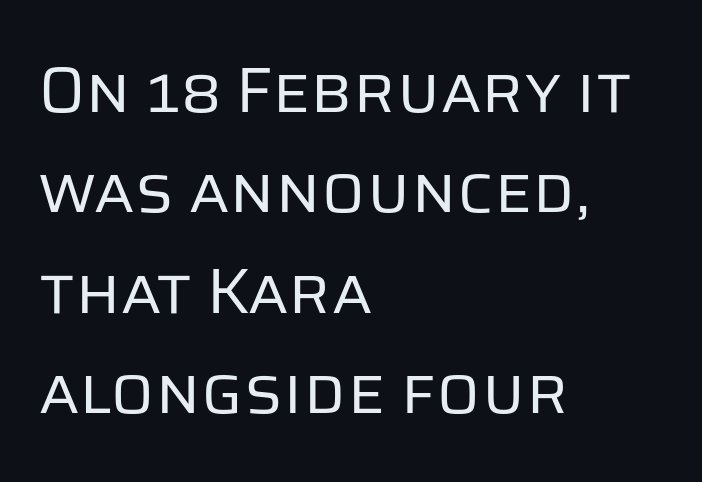
Q: Is the text bold? A: No.
Q: Is the text italic (slanted)? A: No, it is upright.
Q: Is the typeface a serif or a sans-serif typeface? A: Sans-serif.
Q: Is the text underlined? A: No.
Q: How is the paragraph aligned? A: Left-aligned.
Q: Is the spacing between letters normal or unusually wide? A: Normal.
Q: Is the spacing between lines tight, normal or loose? A: Normal.
Q: Width (condensed, normal, or wide)? A: Normal.
Q: Stroke contrast? A: Low.
Q: x-height? A: Large.
Q: Monospaced? A: No.
